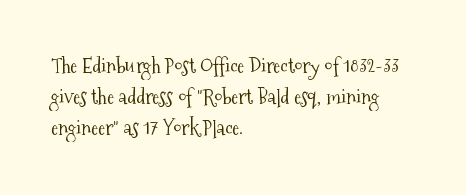
The image shows 21 px text type, upright; set left-aligned, normal line spacing (1.48x), normal letter spacing, not underlined.
